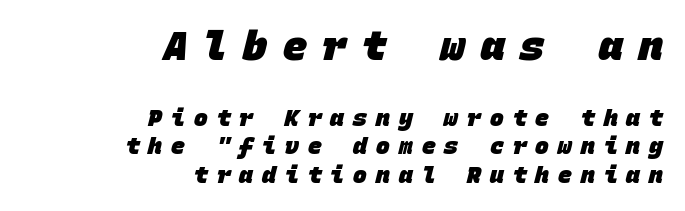
The image shows 40 px heavy sans-serif type, monospaced; set right-aligned, line spacing 1.24x, unusually wide letter spacing (+0.39 em), not underlined; the first (top) block is 1.74x larger; low stroke contrast and a large x-height.
